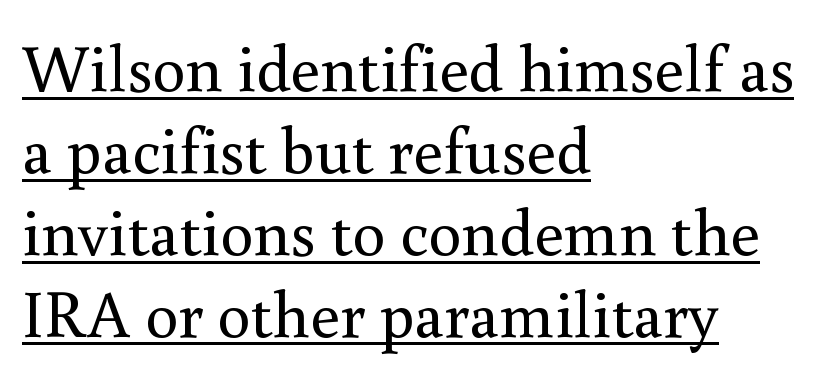
The image shows 66 px regular-weight serif type, upright; set left-aligned, line spacing 1.24x, normal letter spacing, underlined; medium stroke contrast and a small x-height.
